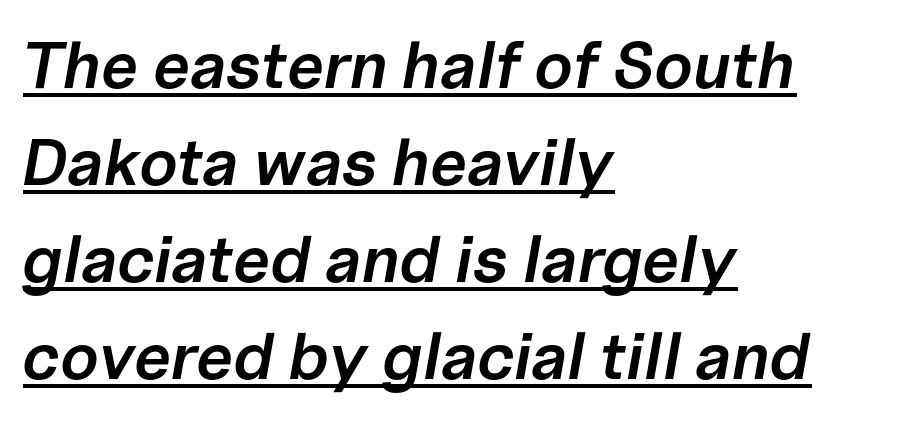
{"italic": "yes", "lean": "right", "slant_degrees": 10, "bold": "semi", "weight": "semibold", "width": "normal", "stroke_contrast": "low", "x_height": "medium", "monospaced": "no", "underline": "yes", "align": "left", "line_spacing": "normal", "line_spacing_ratio": 1.47, "letter_spacing": "normal", "letter_spacing_em": 0.0, "glyph_px": 66}
